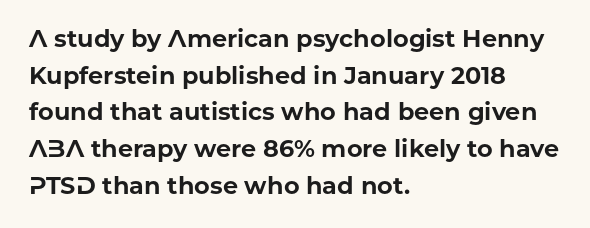
The image shows 24 px bold type, upright; set left-aligned, normal line spacing (1.53x), normal letter spacing, not underlined.
